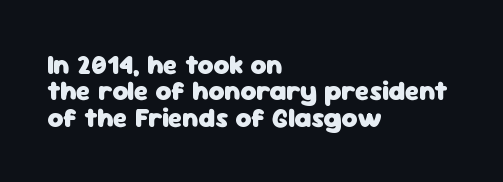
Q: Is the text bold? A: Yes.
Q: Is the text italic (slanted)? A: No, it is upright.
Q: Is the text underlined? A: No.
Q: How is the paragraph aligned? A: Left-aligned.
Q: Is the spacing between letters normal or unusually wide? A: Normal.
Q: Is the spacing between lines tight, normal or loose? A: Tight.
